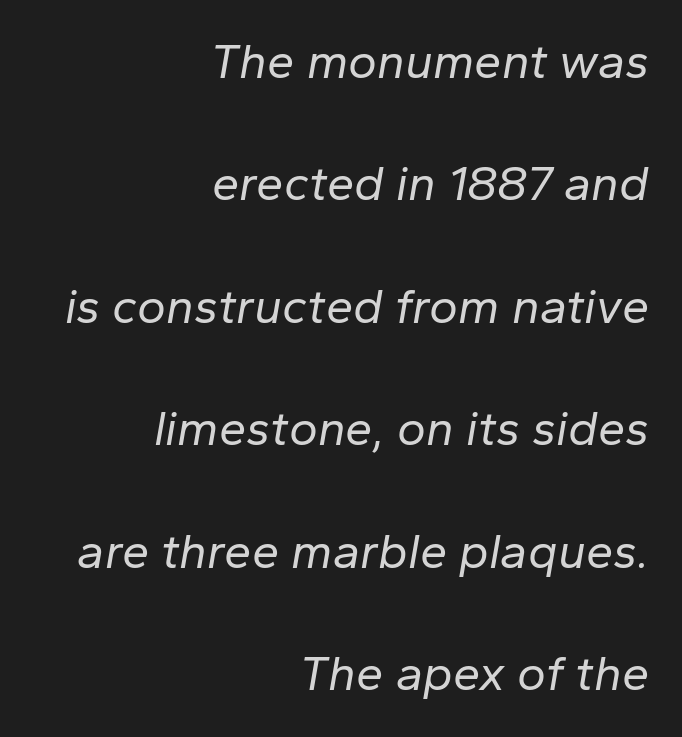
{"italic": "yes", "lean": "right", "slant_degrees": 10, "bold": "no", "weight": "regular", "width": "normal", "stroke_contrast": "low", "x_height": "medium", "monospaced": "no", "underline": "no", "align": "right", "line_spacing": "loose", "line_spacing_ratio": 2.5, "letter_spacing": "normal", "letter_spacing_em": 0.0, "glyph_px": 49}
